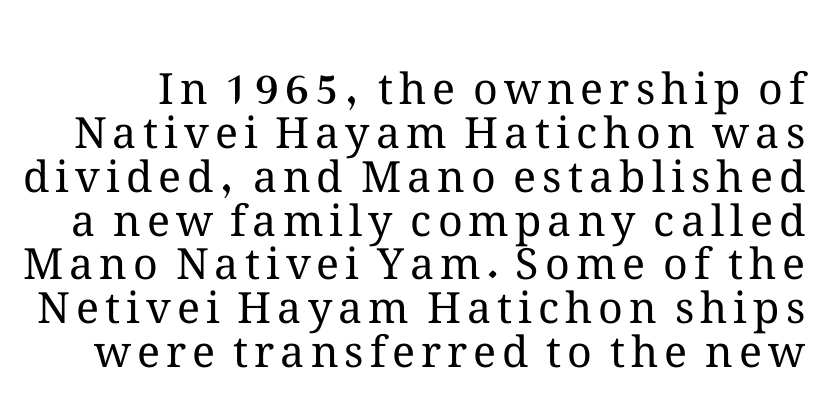
The image shows 43 px regular-weight type, upright; set tight line spacing (1.02x), not underlined; medium stroke contrast and a medium x-height.
